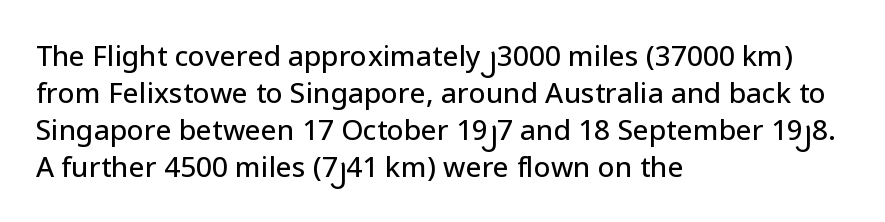
The setting favours the left margin, as ordinary paragraphs usually do. Note the varied advance widths — an 'i' is clearly narrower than an 'm'. It's the straight-up-and-down kind of type. These lines sit exactly where default settings would place them.
